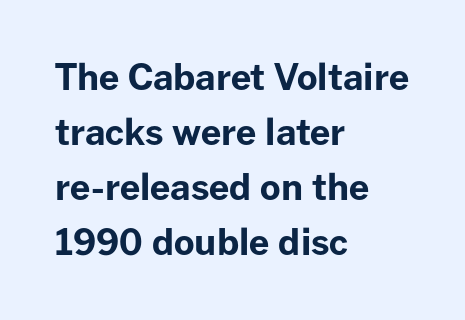
{"serif": "no", "italic": "no", "bold": "yes", "weight": "bold", "width": "normal", "stroke_contrast": "low", "x_height": "medium", "monospaced": "no", "underline": "no", "align": "left", "line_spacing": "normal", "line_spacing_ratio": 1.53, "letter_spacing": "normal", "letter_spacing_em": 0.0, "glyph_px": 36}
